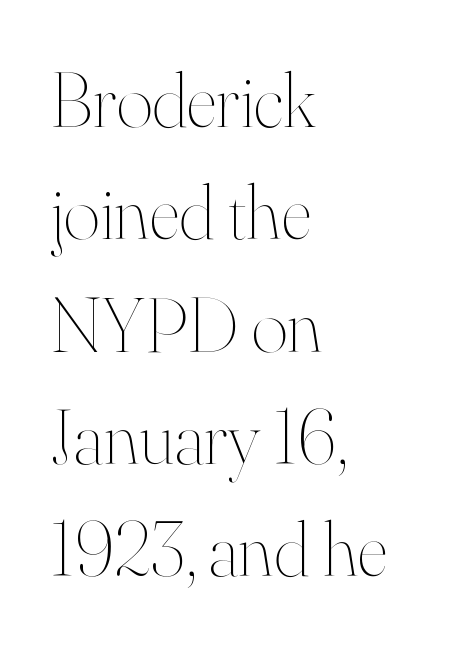
Q: Is the text bold? A: No.
Q: Is the text italic (slanted)? A: No, it is upright.
Q: Is the text underlined? A: No.
Q: How is the paragraph aligned? A: Left-aligned.
Q: Is the spacing between letters normal or unusually wide? A: Normal.
Q: Is the spacing between lines tight, normal or loose? A: Normal.
Q: Width (condensed, normal, or wide)? A: Normal.
Q: Stroke contrast? A: High.
Q: x-height? A: Small.
Q: Monospaced? A: No.
